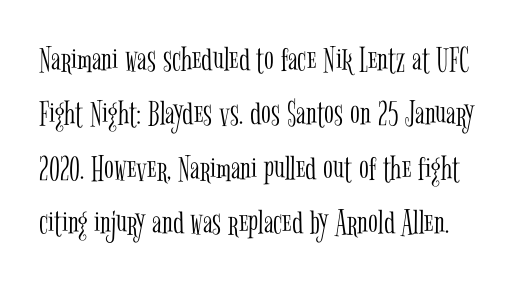
Q: Is the text bold? A: No.
Q: Is the text italic (slanted)? A: No, it is upright.
Q: Is the typeface a serif or a sans-serif typeface? A: Serif.
Q: Is the text underlined? A: No.
Q: Is the spacing between letters normal or unusually wide? A: Normal.
Q: Is the spacing between lines tight, normal or loose? A: Normal.
Q: Width (condensed, normal, or wide)? A: Condensed.
Q: Stroke contrast? A: Low.
Q: x-height? A: Medium.
Q: Monospaced? A: No.
